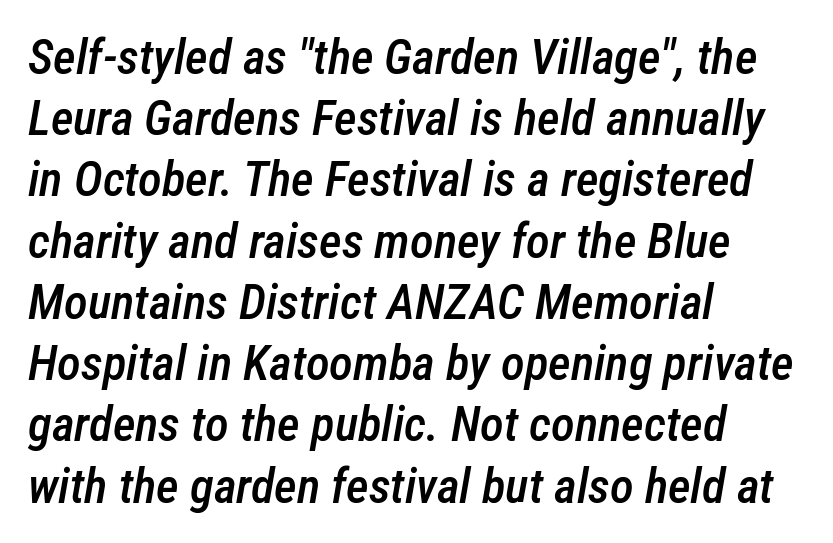
Does the weight exceed regular? Yes, but only to semibold. Words float on clear page, feet unadorned. Spacing between characters is what you'd get straight out of the box. Students, observe: this is what conventionally led text looks like.
